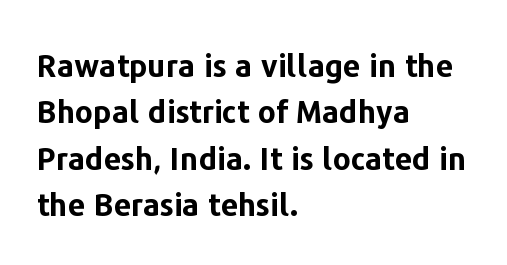
{"serif": "no", "italic": "no", "bold": "yes", "weight": "bold", "width": "normal", "stroke_contrast": "low", "x_height": "medium", "monospaced": "no", "underline": "no", "align": "left", "line_spacing": "normal", "line_spacing_ratio": 1.5, "letter_spacing": "normal", "letter_spacing_em": 0.0, "glyph_px": 31}
